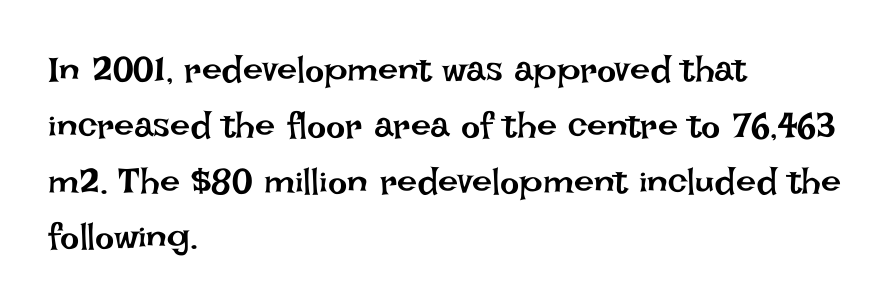
{"italic": "no", "bold": "no", "weight": "regular", "width": "normal", "stroke_contrast": "low", "x_height": "large", "monospaced": "no", "underline": "no", "align": "left", "line_spacing": "normal", "line_spacing_ratio": 1.55, "letter_spacing": "normal", "letter_spacing_em": 0.0, "glyph_px": 36}
